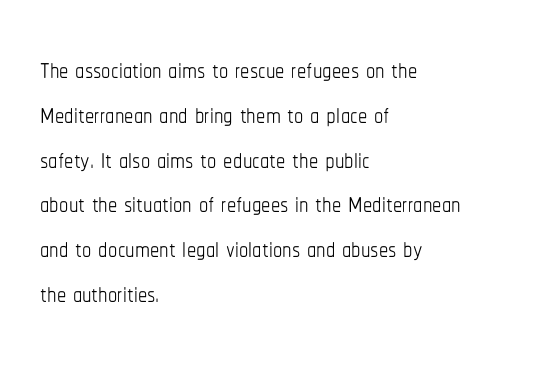
The image shows 37 px thin, condensed type, upright; set left-aligned, line spacing 1.21x, normal letter spacing, not underlined; low stroke contrast and a medium x-height.
